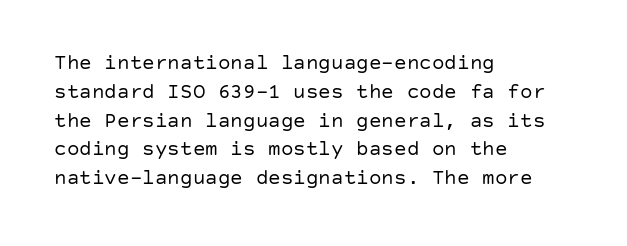
Q: Is the text bold? A: No.
Q: Is the text italic (slanted)? A: No, it is upright.
Q: Is the text underlined? A: No.
Q: How is the paragraph aligned? A: Left-aligned.
Q: Is the spacing between letters normal or unusually wide? A: Normal.
Q: Is the spacing between lines tight, normal or loose? A: Normal.
